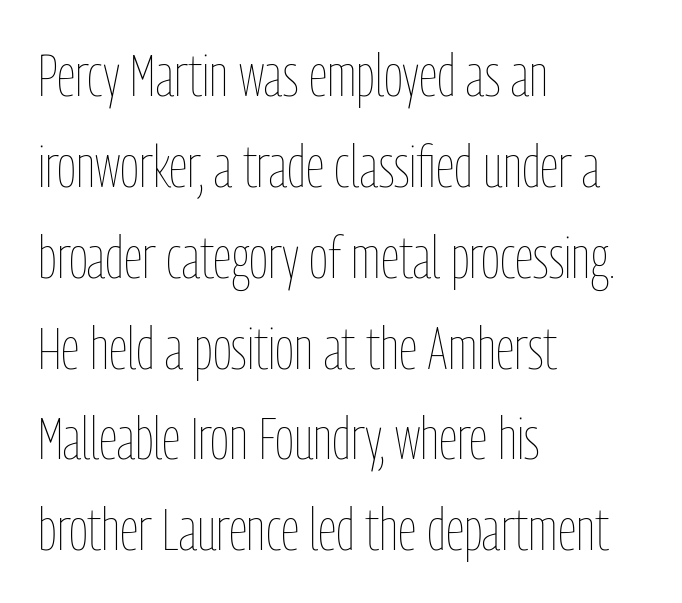
{"italic": "no", "bold": "no", "weight": "thin", "width": "condensed", "stroke_contrast": "low", "x_height": "medium", "monospaced": "no", "underline": "no", "align": "left", "line_spacing": "normal", "line_spacing_ratio": 1.54, "letter_spacing": "normal", "letter_spacing_em": 0.0, "glyph_px": 59}
